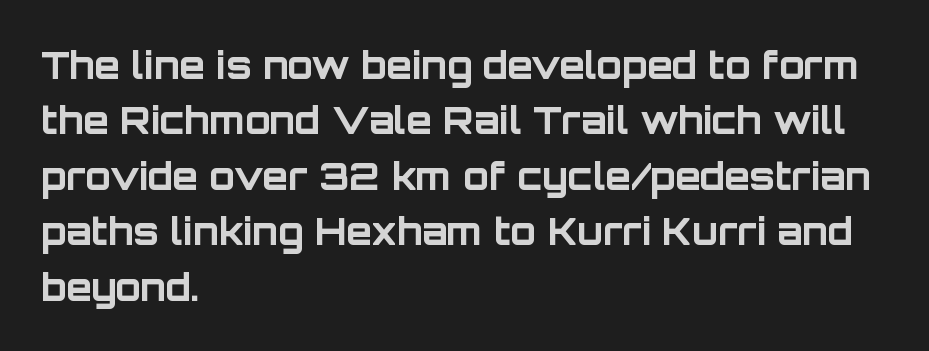
Q: Is the text bold? A: Yes.
Q: Is the text italic (slanted)? A: No, it is upright.
Q: Is the typeface a serif or a sans-serif typeface? A: Sans-serif.
Q: Is the text underlined? A: No.
Q: How is the paragraph aligned? A: Left-aligned.
Q: Is the spacing between letters normal or unusually wide? A: Normal.
Q: Is the spacing between lines tight, normal or loose? A: Normal.
Q: Width (condensed, normal, or wide)? A: Normal.
Q: Stroke contrast? A: Low.
Q: x-height? A: Large.
Q: Monospaced? A: No.
